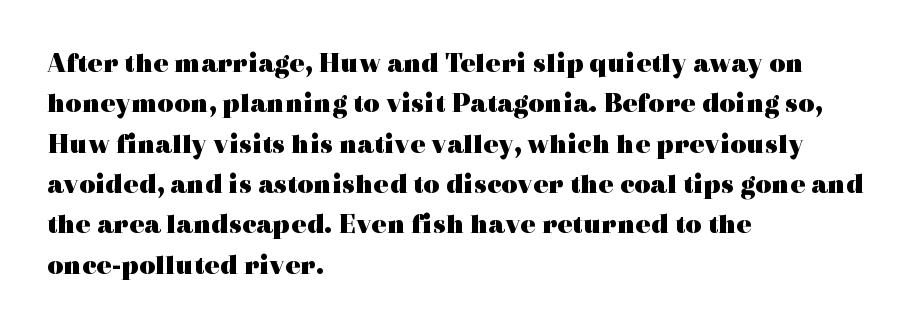
{"serif": "yes", "italic": "no", "bold": "yes", "weight": "heavy", "width": "wide", "x_height": "medium", "monospaced": "no", "underline": "no", "align": "left", "line_spacing": "normal", "line_spacing_ratio": 1.44, "letter_spacing": "normal", "letter_spacing_em": 0.0, "glyph_px": 28}
